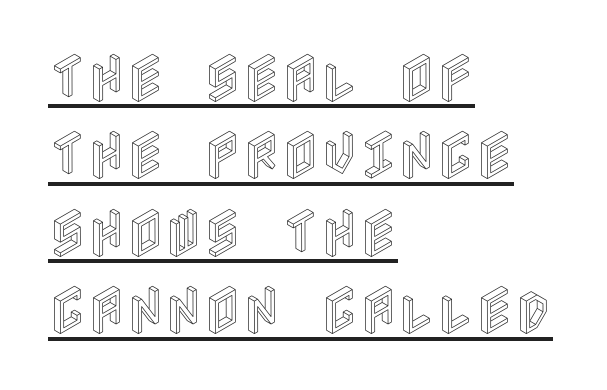
Nope, not italic — everything's standing straight. Layout note: lines flush left. Underline: present. Between one letter and the next there's only the usual sliver of space. Normally led — the rows are evenly, conventionally spaced.
